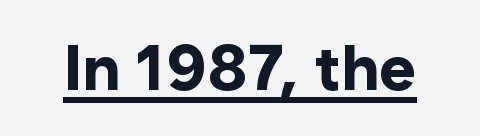
The image shows 63 px bold sans-serif type, upright; set normal letter spacing, underlined; low stroke contrast and a medium x-height.
